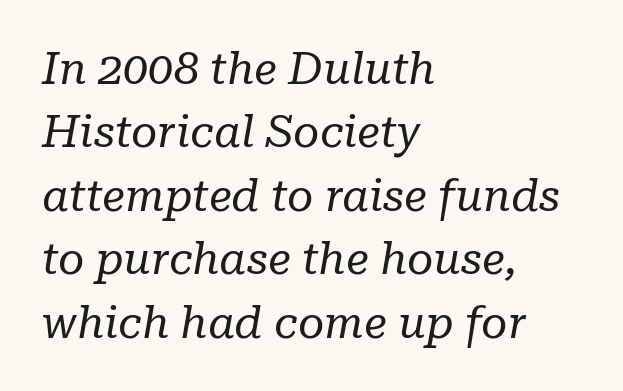
{"serif": "yes", "italic": "yes", "lean": "right", "slant_degrees": 10, "bold": "no", "weight": "regular", "width": "normal", "stroke_contrast": "low", "x_height": "medium", "monospaced": "no", "underline": "no", "align": "left", "line_spacing": "normal", "line_spacing_ratio": 1.41, "letter_spacing": "normal", "letter_spacing_em": 0.0, "glyph_px": 45}
